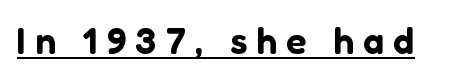
You can tell it's not italic because the verticals are truly vertical. Think of a printed novel: that variable character pitch is what you see here. Looks like someone drew a line under every word here. A typesetter would label this face a sans. Between one letter and the next there's a generous, obvious gap.
